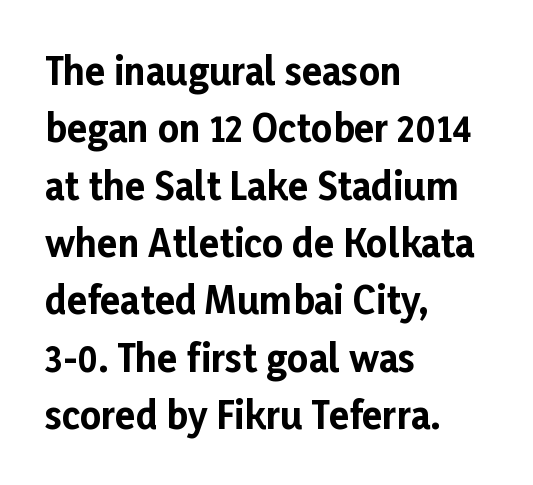
Clear beneath every line of the passage. Proportional: the letters do not fall into vertical columns. How are the letters spaced? Ordinarily, with no added tracking. Does the copy run flush right? No — it runs flush left.
